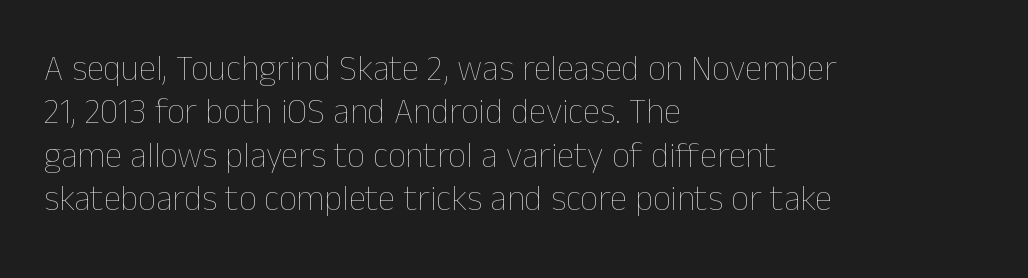
Q: Is the text bold? A: No.
Q: Is the text italic (slanted)? A: No, it is upright.
Q: Is the text underlined? A: No.
Q: How is the paragraph aligned? A: Left-aligned.
Q: Is the spacing between letters normal or unusually wide? A: Normal.
Q: Width (condensed, normal, or wide)? A: Normal.
Q: Stroke contrast? A: Low.
Q: x-height? A: Medium.
Q: Monospaced? A: No.
